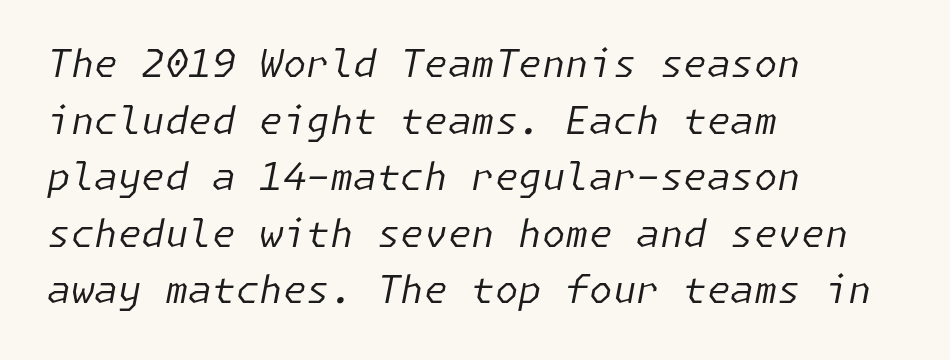
The image shows 38 px regular-weight type, italic (leaning right); set left-aligned, normal line spacing (1.49x), normal letter spacing, not underlined; low stroke contrast and a medium x-height.
